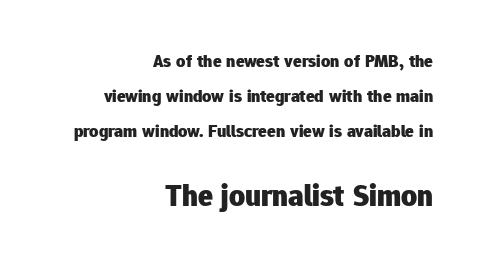
{"serif": "no", "italic": "no", "bold": "yes", "weight": "heavy", "width": "normal", "stroke_contrast": "low", "x_height": "medium", "monospaced": "no", "underline": "no", "align": "right", "line_spacing": "loose", "line_spacing_ratio": 1.94, "letter_spacing": "normal", "letter_spacing_em": 0.0, "larger_block": "second", "size_ratio": 1.72, "glyph_px": 31}
